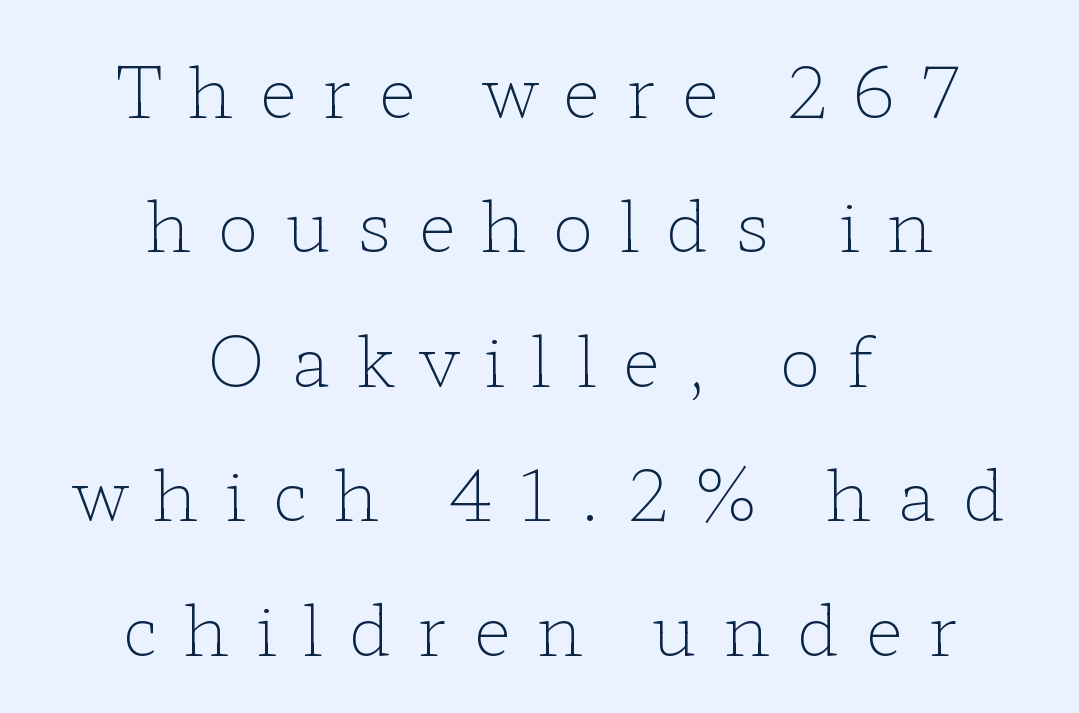
The image shows 70 px light, wide serif type, upright; set centered, loose line spacing (1.92x), unusually wide letter spacing (+0.37 em), not underlined; low stroke contrast and a medium x-height.
